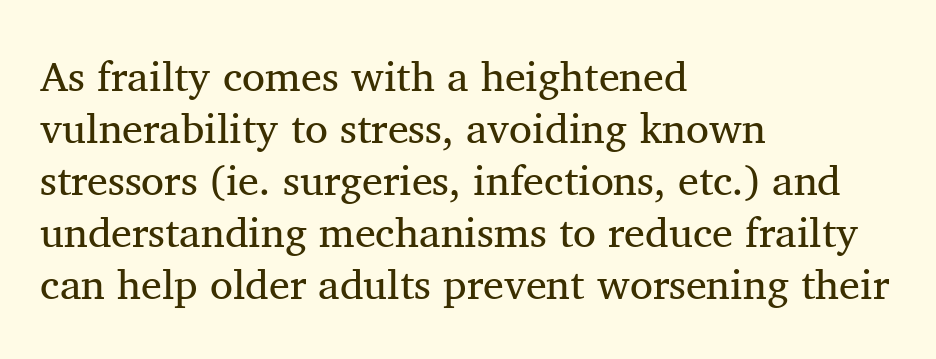
Quick note: not italic, upright. To sum up the face: it has serifs. The setting favours the left margin, as ordinary paragraphs usually do. Spacing between characters is what you'd get straight out of the box. Is this a fixed-width face? No — the glyphs have proportional, varying widths. Unbolded letterforms with no extra heft.
